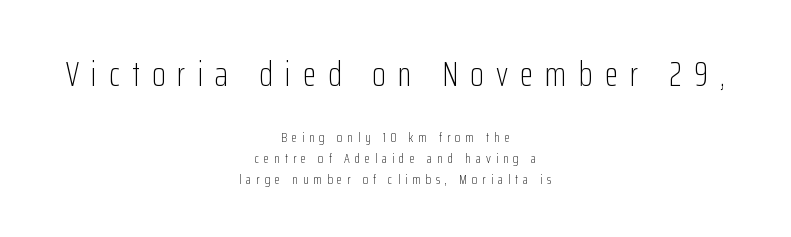
The image shows 35 px light, condensed sans-serif type, upright; set centered, normal line spacing (1.49x), unusually wide letter spacing (+0.35 em), not underlined; the first (top) block is 2.5x larger; low stroke contrast and a medium x-height.
